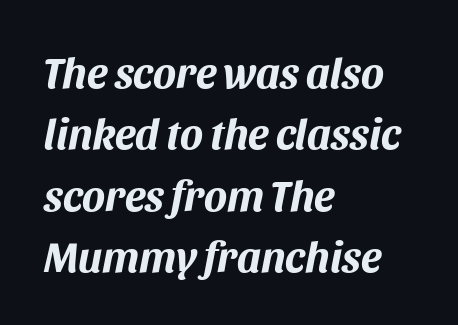
{"italic": "yes", "lean": "right", "slant_degrees": 11, "bold": "yes", "weight": "bold", "width": "normal", "stroke_contrast": "medium", "x_height": "large", "monospaced": "no", "underline": "no", "align": "left", "line_spacing": "normal", "line_spacing_ratio": 1.43, "letter_spacing": "normal", "letter_spacing_em": 0.0, "glyph_px": 43}
